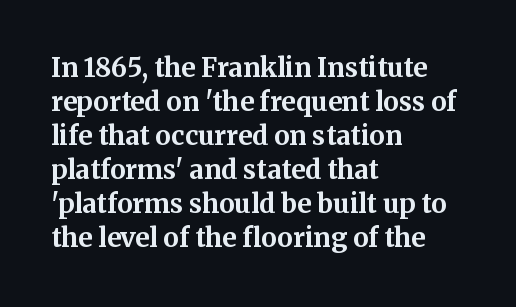
Q: Is the text bold? A: Yes.
Q: Is the text italic (slanted)? A: No, it is upright.
Q: Is the text underlined? A: No.
Q: How is the paragraph aligned? A: Left-aligned.
Q: Is the spacing between letters normal or unusually wide? A: Normal.
Q: Is the spacing between lines tight, normal or loose? A: Normal.
